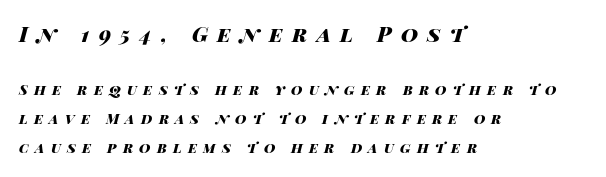
The image shows 21 px bold type, italic (leaning right); set left-aligned, loose line spacing (2.07x), unusually wide letter spacing (+0.45 em), not underlined; the first (top) block is 1.5x larger.
